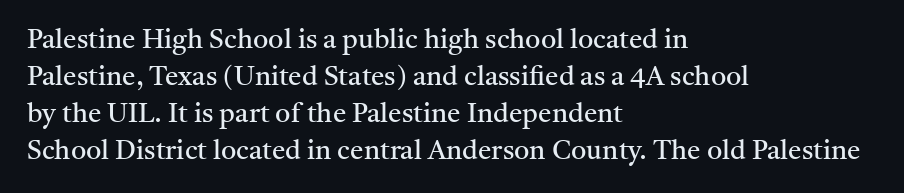
Reading down the block, your eye returns to a fixed left position each line. Tall strokes in this sample are plumb rather than angled. The rendering uses a moderate line-height, typical for paragraphs. This is not heavy type; no bold has been used. Any mark beneath the type? The region is blank. Each word holds together tightly as a unit, with standard inter-letter gaps.
